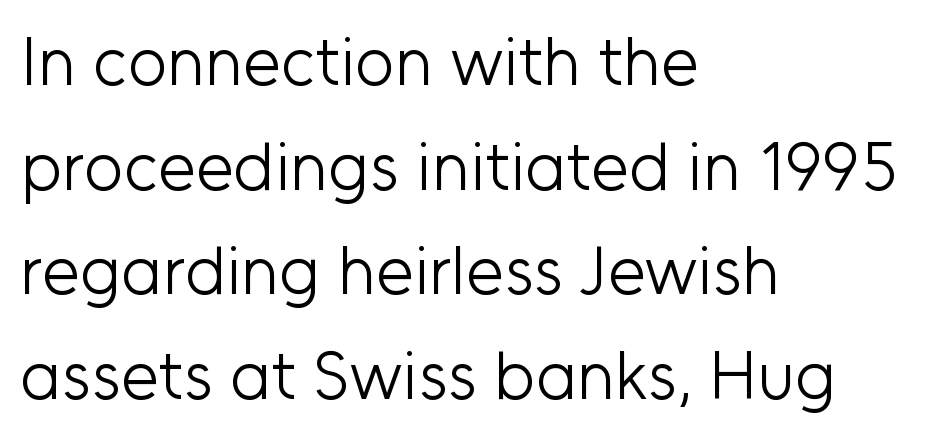
Q: Is the text bold? A: No.
Q: Is the text italic (slanted)? A: No, it is upright.
Q: Is the typeface a serif or a sans-serif typeface? A: Sans-serif.
Q: Is the text underlined? A: No.
Q: How is the paragraph aligned? A: Left-aligned.
Q: Is the spacing between letters normal or unusually wide? A: Normal.
Q: Is the spacing between lines tight, normal or loose? A: Normal.
Q: Width (condensed, normal, or wide)? A: Normal.
Q: Stroke contrast? A: Low.
Q: x-height? A: Medium.
Q: Monospaced? A: No.
